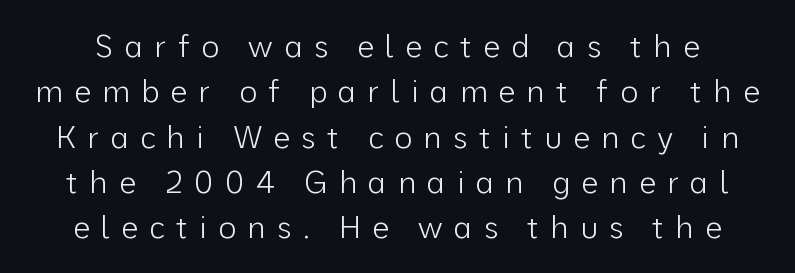
Check where the strokes stop: nothing finishes them off — pure sans. On a weight scale, this lands at 450 or below. Someone cranked the tracking dial way up on this one. This sample has the flowing, uneven cadence of proportional lettering. The zone under the glyphs is completely vacant. Evenly set lines give the paragraph a standard silhouette.
